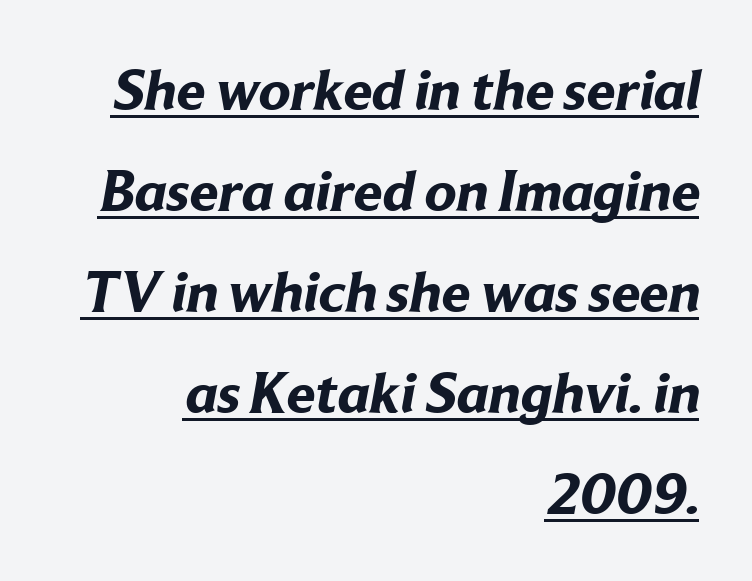
The face used here is a sans, in the tradition of grotesques and geometrics. Compared with an ordinary text face, these strokes are far heavier — a full bold. Look at the tracking — it's just the regular setting, nothing added. Character widths vary here, with narrow letters taking less room than wide ones.
